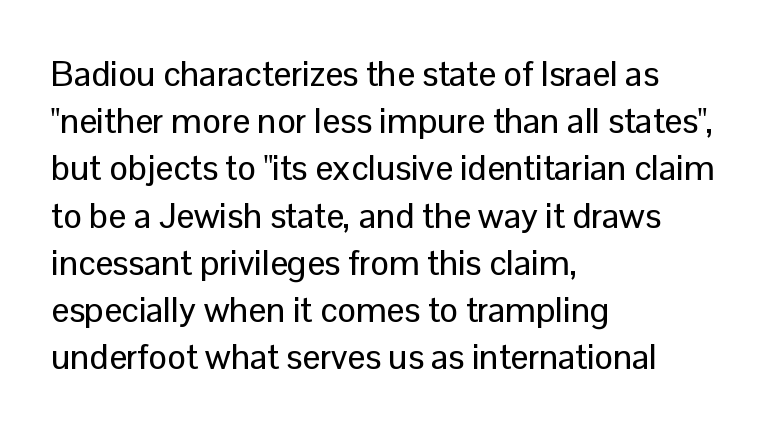
Q: Is the text italic (slanted)? A: No, it is upright.
Q: Is the typeface a serif or a sans-serif typeface? A: Sans-serif.
Q: Is the text underlined? A: No.
Q: How is the paragraph aligned? A: Left-aligned.
Q: Is the spacing between letters normal or unusually wide? A: Normal.
Q: Is the spacing between lines tight, normal or loose? A: Normal.
Q: Width (condensed, normal, or wide)? A: Normal.
Q: Stroke contrast? A: Low.
Q: x-height? A: Medium.
Q: Monospaced? A: No.
